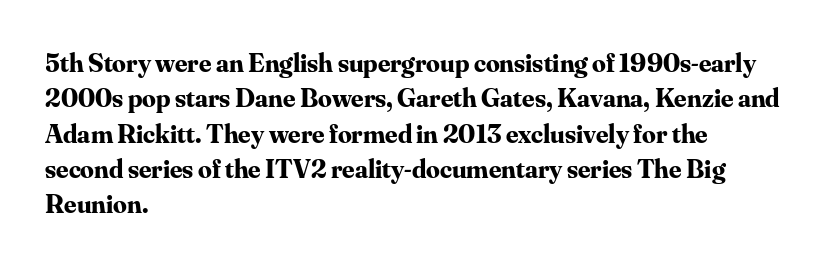
A clean baseline with only descenders dipping below it. These lines stack with their left ends in a neat column. Regular leading. Pretty heavy lettering here — definitely bold. Does extra space separate the letters? No, they use regular spacing.
